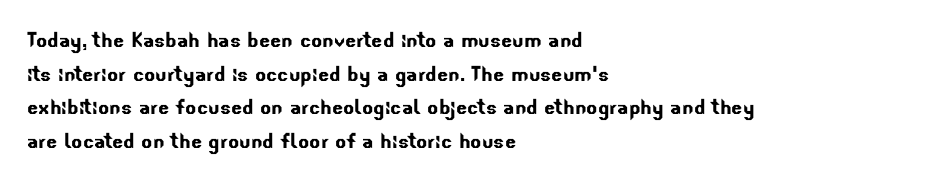
The image shows 26 px text type; set left-aligned, normal line spacing (1.29x), normal letter spacing, not underlined.
